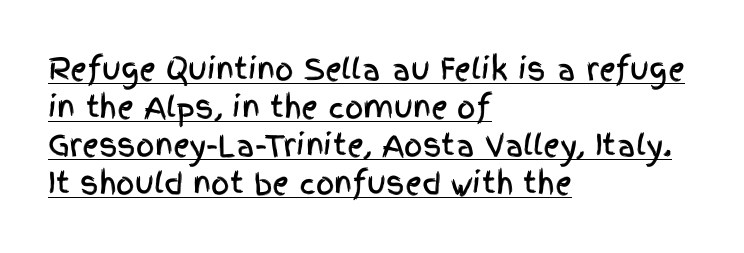
The glyphs are accompanied by a horizontal stroke just below them. Here the designer chose a conventional face with non-uniform glyph widths. Horizontal alignment here is leftward, the default for most running prose. Baseline-to-baseline distance is the conventional proportion of letter height.
